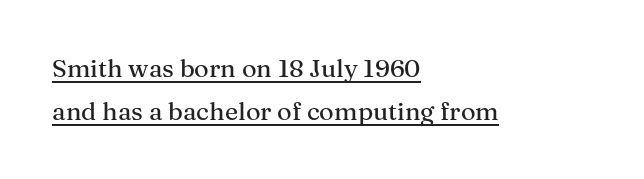
Q: Is the text italic (slanted)? A: No, it is upright.
Q: Is the text underlined? A: Yes.
Q: How is the paragraph aligned? A: Left-aligned.
Q: Is the spacing between letters normal or unusually wide? A: Normal.
